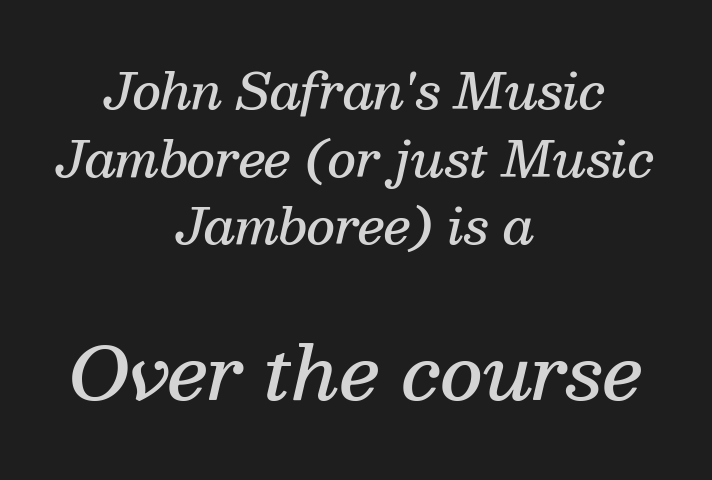
The image shows 73 px semibold serif type, italic (leaning right); set centered, normal line spacing (1.38x), normal letter spacing, not underlined; the second (bottom) block is 1.49x larger; medium stroke contrast and a medium x-height.
